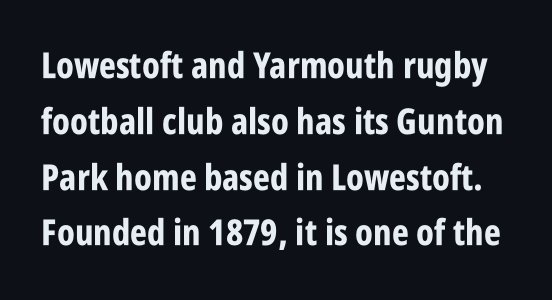
Leading matches the norm, producing a regular column. The line texture is even and compact thanks to regular tracking. No italicization has been applied; the sample stays upright. The face used here has the dense, thick strokes of a bold.
